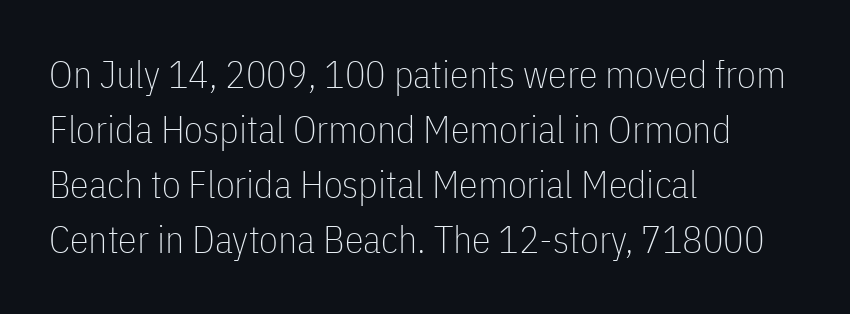
Q: Is the text bold? A: No.
Q: Is the text italic (slanted)? A: No, it is upright.
Q: Is the typeface a serif or a sans-serif typeface? A: Sans-serif.
Q: Is the text underlined? A: No.
Q: How is the paragraph aligned? A: Left-aligned.
Q: Is the spacing between letters normal or unusually wide? A: Normal.
Q: Is the spacing between lines tight, normal or loose? A: Normal.
Q: Width (condensed, normal, or wide)? A: Condensed.
Q: Stroke contrast? A: Low.
Q: x-height? A: Medium.
Q: Monospaced? A: No.
